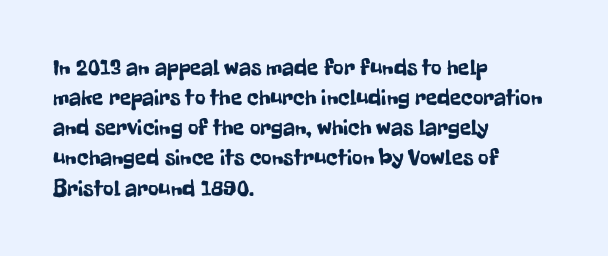
The image shows 23 px text type, upright; set left-aligned, normal line spacing (1.31x), normal letter spacing, not underlined.
